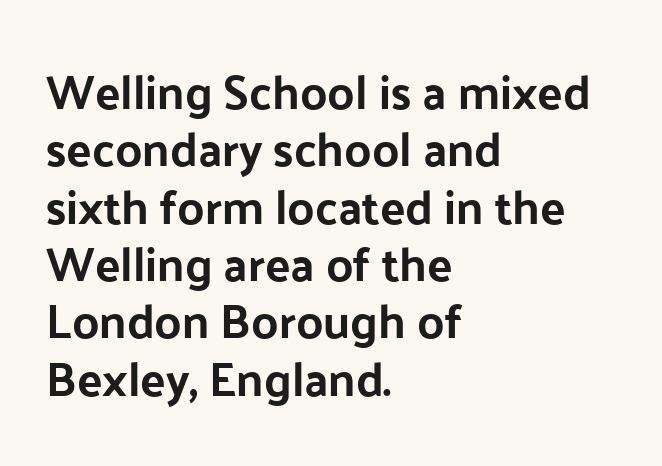
Q: Is the text bold? A: Yes.
Q: Is the text italic (slanted)? A: No, it is upright.
Q: Is the typeface a serif or a sans-serif typeface? A: Sans-serif.
Q: Is the text underlined? A: No.
Q: How is the paragraph aligned? A: Left-aligned.
Q: Is the spacing between letters normal or unusually wide? A: Normal.
Q: Width (condensed, normal, or wide)? A: Normal.
Q: Stroke contrast? A: Low.
Q: x-height? A: Medium.
Q: Monospaced? A: No.
